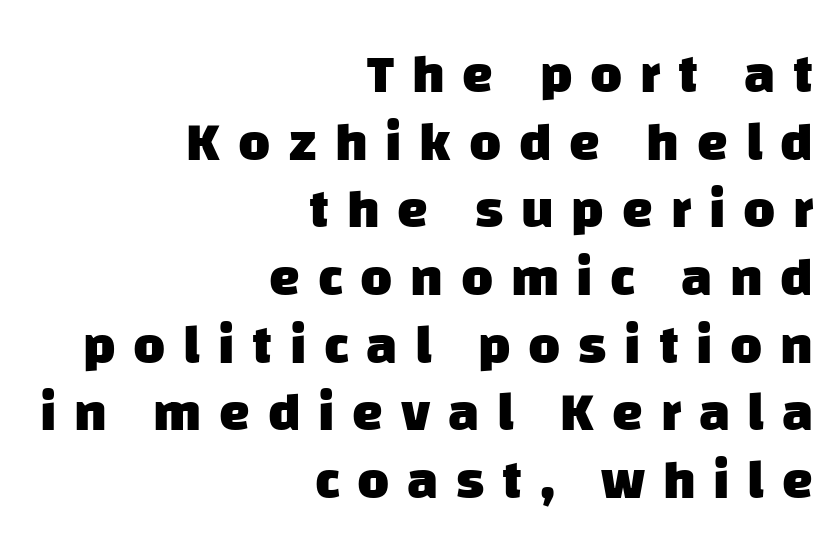
{"serif": "no", "bold": "yes", "weight": "heavy", "width": "normal", "stroke_contrast": "low", "x_height": "large", "monospaced": "no", "underline": "no", "align": "right", "line_spacing_ratio": 1.23, "letter_spacing": "wide", "letter_spacing_em": 0.32, "glyph_px": 55}
